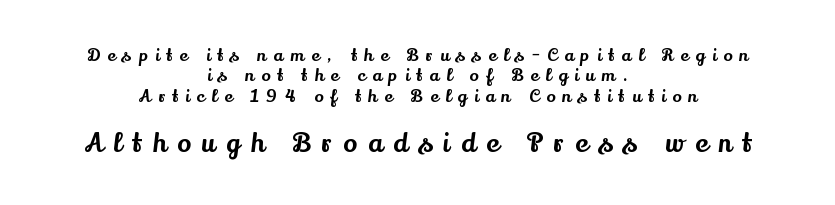
Substantial extra tracking has been applied to these lines. If you squint, the bottom block still reads clearly — it's the larger of the two. Quick note: underline off. Each line is balanced around a shared central axis.
